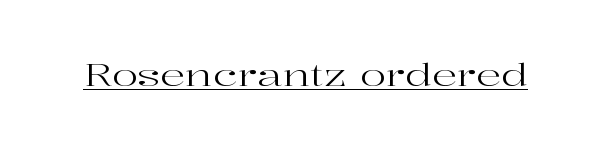
{"serif": "yes", "italic": "no", "bold": "no", "weight": "regular", "width": "wide", "stroke_contrast": "high", "x_height": "medium", "monospaced": "no", "underline": "yes", "letter_spacing": "normal", "letter_spacing_em": 0.0, "glyph_px": 31}
